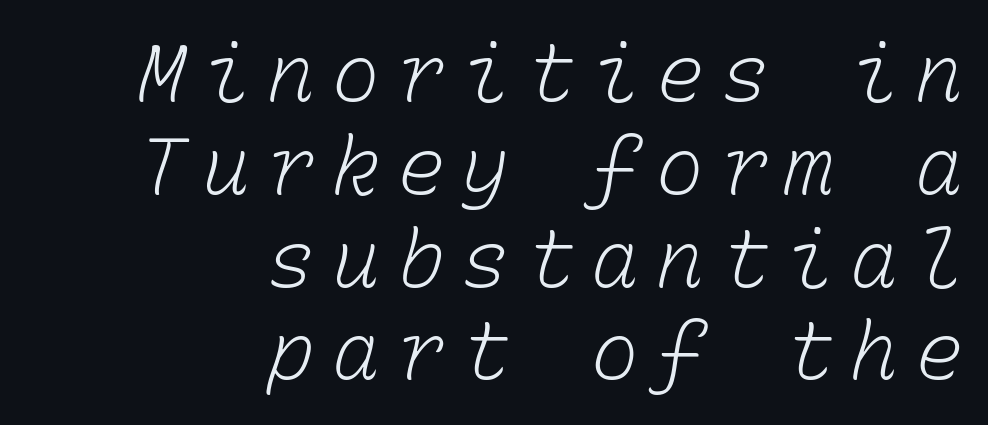
The image shows 80 px light type, monospaced; set right-aligned, line spacing 1.16x, unusually wide letter spacing (+0.21 em), not underlined; low stroke contrast and a medium x-height.
